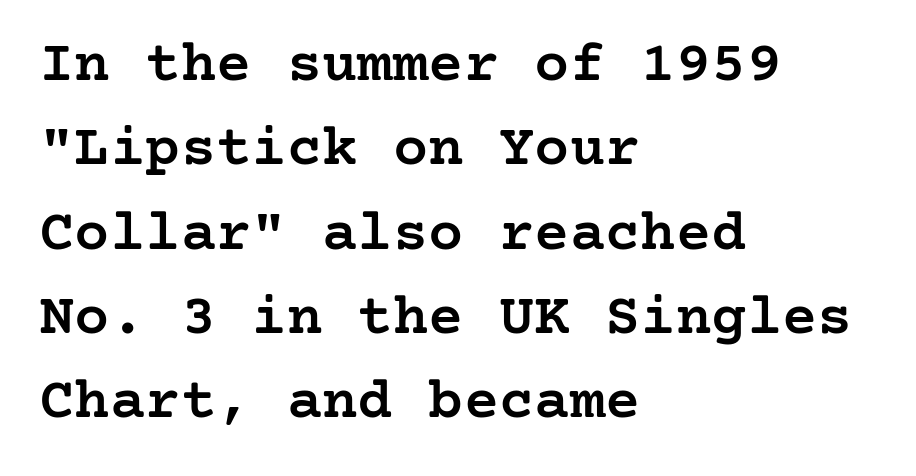
The image shows 59 px semibold serif type, upright; set left-aligned, normal line spacing (1.43x), normal letter spacing, not underlined; low stroke contrast and a medium x-height.
